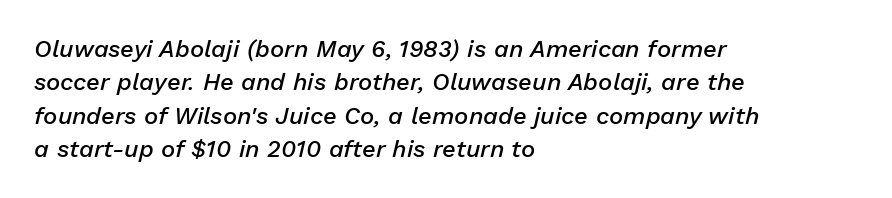
Q: Is the text bold? A: Semi-bold.
Q: Is the text italic (slanted)? A: Yes, it leans right by about 13 degrees.
Q: Is the text underlined? A: No.
Q: How is the paragraph aligned? A: Left-aligned.
Q: Is the spacing between letters normal or unusually wide? A: Normal.
Q: Is the spacing between lines tight, normal or loose? A: Normal.
